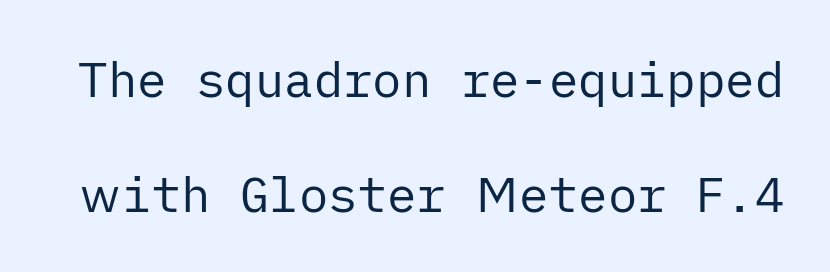
{"serif": "no", "italic": "no", "bold": "no", "weight": "regular", "width": "normal", "stroke_contrast": "low", "x_height": "medium", "underline": "no", "line_spacing": "loose", "line_spacing_ratio": 2.34, "letter_spacing": "normal", "letter_spacing_em": 0.0, "glyph_px": 49}
